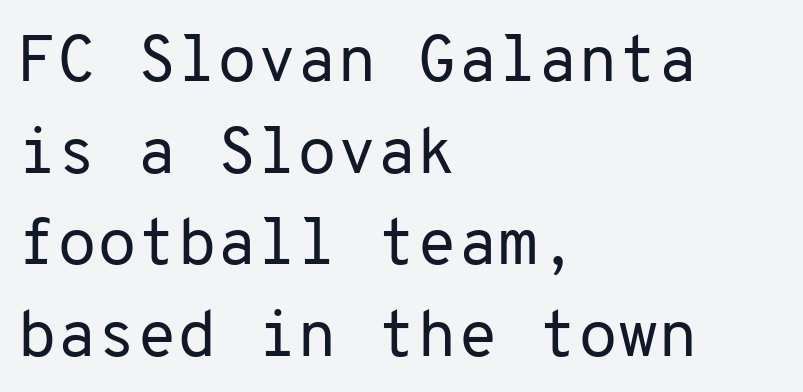
{"serif": "no", "italic": "no", "bold": "no", "weight": "regular", "width": "normal", "stroke_contrast": "low", "x_height": "medium", "monospaced": "yes", "underline": "no", "align": "left", "line_spacing": "normal", "line_spacing_ratio": 1.41, "letter_spacing": "normal", "letter_spacing_em": 0.0, "glyph_px": 65}
